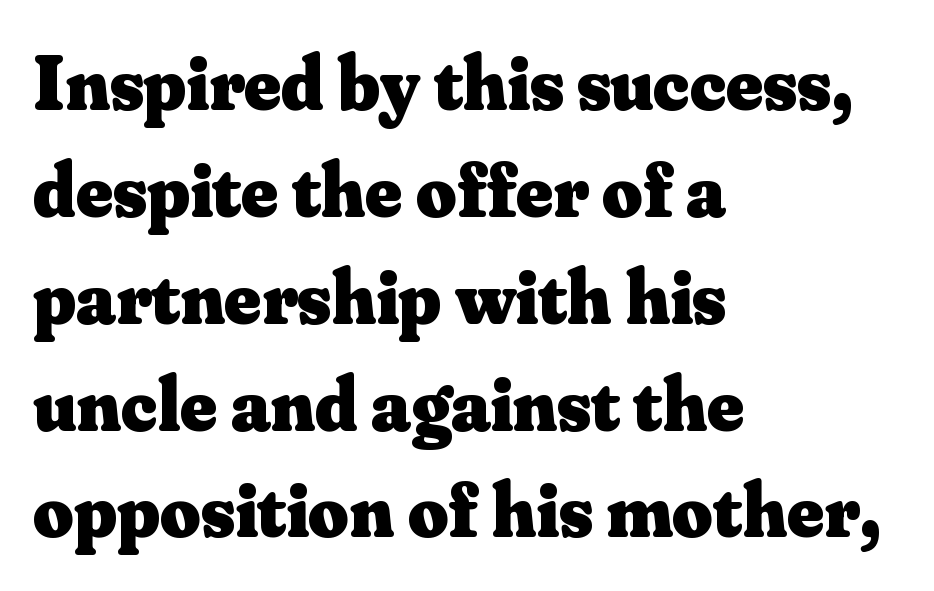
The image shows 78 px heavy serif type, upright; set left-aligned, normal line spacing (1.37x), normal letter spacing, not underlined; medium stroke contrast and a small x-height.
